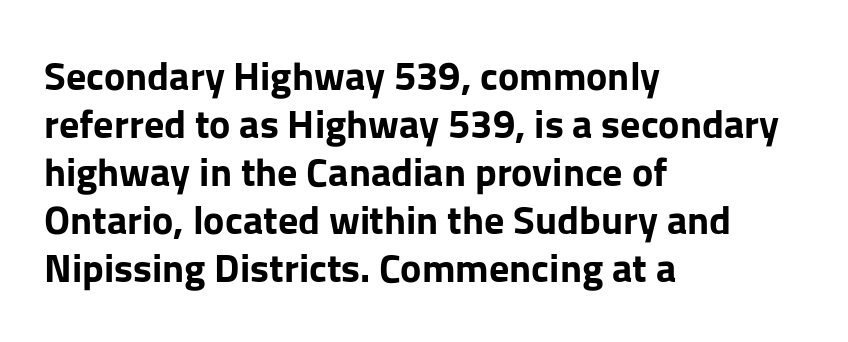
Q: Is the text bold? A: Yes.
Q: Is the text italic (slanted)? A: No, it is upright.
Q: Is the typeface a serif or a sans-serif typeface? A: Sans-serif.
Q: Is the text underlined? A: No.
Q: How is the paragraph aligned? A: Left-aligned.
Q: Is the spacing between letters normal or unusually wide? A: Normal.
Q: Width (condensed, normal, or wide)? A: Normal.
Q: Stroke contrast? A: Low.
Q: x-height? A: Medium.
Q: Monospaced? A: No.
